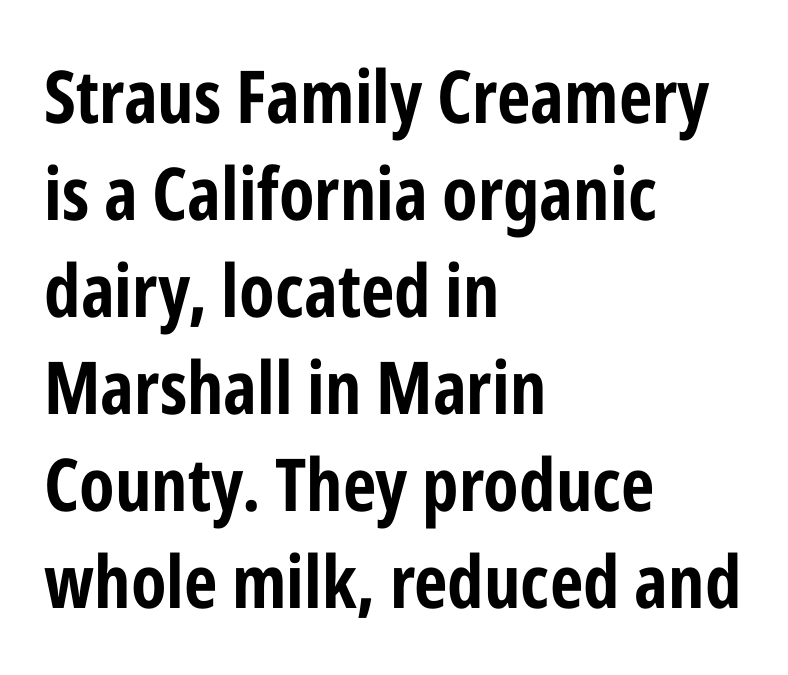
Every character sits straight up, as roman type does. The passage shown has conventional tracking throughout. Character widths vary here, with narrow letters taking less room than wide ones. The glyphs have the mass of a bold cut. The designer went with a sans here, leaving each stem footless. Beneath every word, the page is bare.
